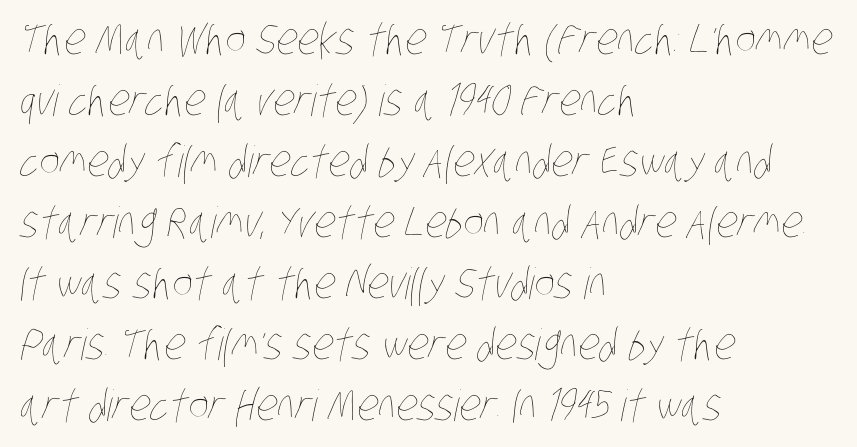
Q: Is the text bold? A: No.
Q: Is the text underlined? A: No.
Q: How is the paragraph aligned? A: Left-aligned.
Q: Is the spacing between letters normal or unusually wide? A: Normal.
Q: Is the spacing between lines tight, normal or loose? A: Normal.
Q: Width (condensed, normal, or wide)? A: Condensed.
Q: Stroke contrast? A: Low.
Q: x-height? A: Large.
Q: Monospaced? A: No.
